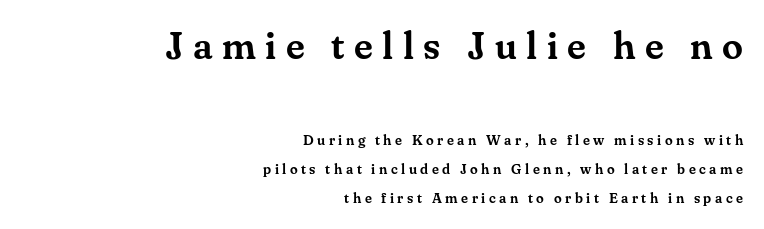
Is this a fixed-width face? No — the glyphs have proportional, varying widths. Alignment: flush right. Unlike a clean sans, this face finishes its strokes with serifs. Decoration check: the copy has no underline.
